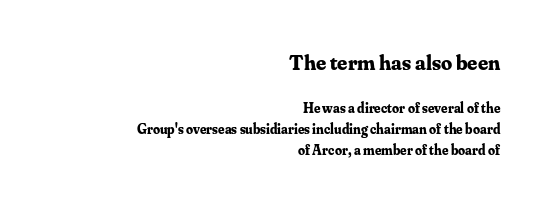
Here the first block reads like a headline and the second like body copy. Horizontal alignment here is rightward, an uncommon choice for prose. Check under the words: just untouched page. This is roman type, the default non-slanted kind.
